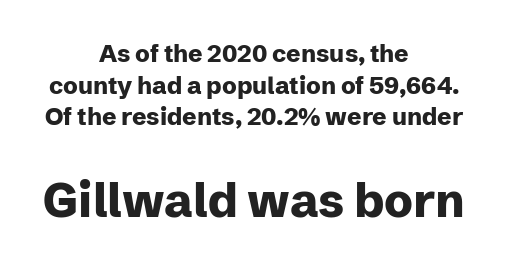
{"serif": "no", "italic": "no", "bold": "yes", "weight": "heavy", "width": "normal", "stroke_contrast": "low", "x_height": "medium", "monospaced": "no", "underline": "no", "align": "center", "line_spacing": "normal", "line_spacing_ratio": 1.32, "letter_spacing": "normal", "letter_spacing_em": 0.0, "larger_block": "second", "size_ratio": 1.96, "glyph_px": 47}
